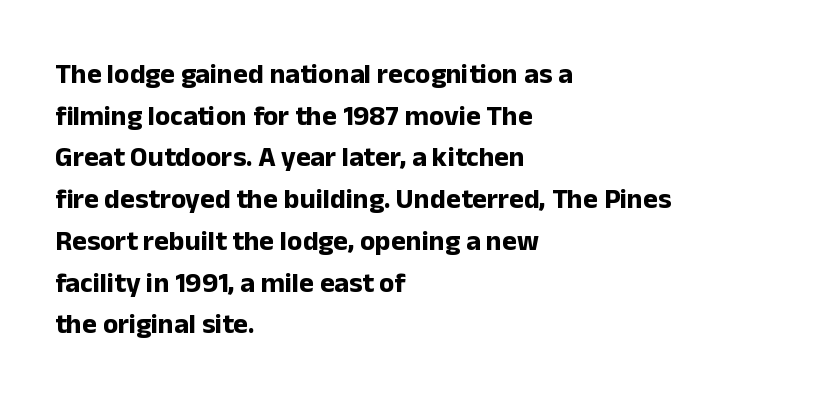
The image shows 28 px bold sans-serif type, upright; set left-aligned, normal line spacing (1.49x), normal letter spacing, not underlined; low stroke contrast and a medium x-height.
